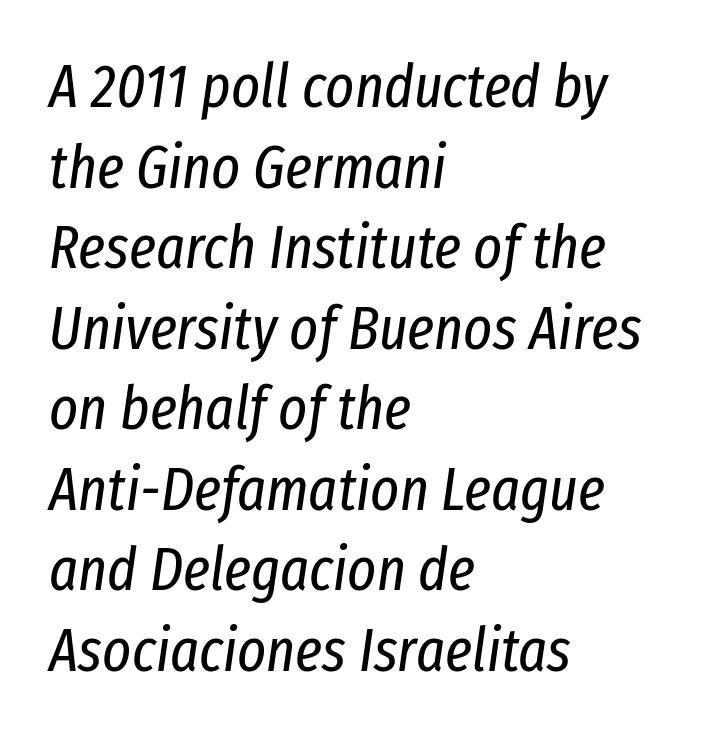
The image shows 61 px regular-weight, condensed type, italic (leaning right); set left-aligned, normal line spacing (1.32x), normal letter spacing, not underlined; low stroke contrast and a medium x-height.
